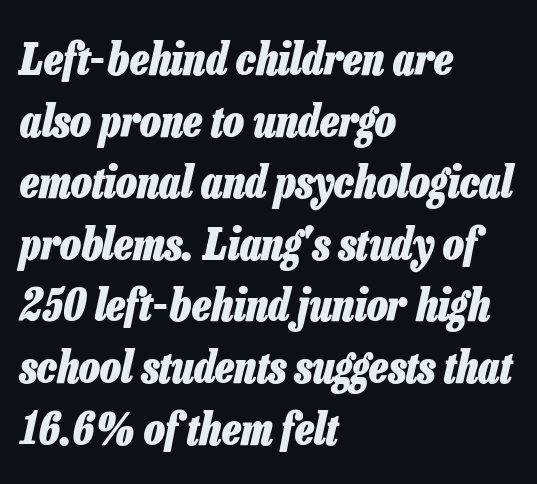
In terms of leading, this rendering sits right in the middle. Emphasis-style slanted type is in use. The strip under each line holds only bare page. Every letter is thick-stroked: bold, no question. Alignment: flush left.
